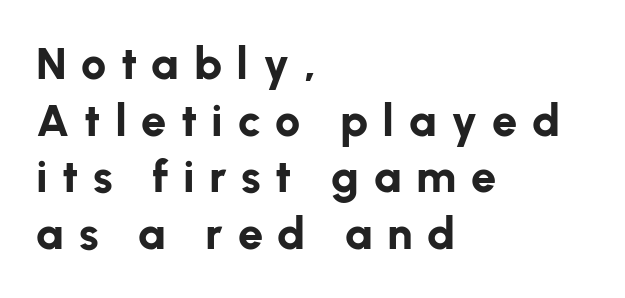
The image shows 45 px bold sans-serif type, upright; set left-aligned, normal line spacing (1.26x), unusually wide letter spacing (+0.32 em), not underlined; low stroke contrast and a medium x-height.
